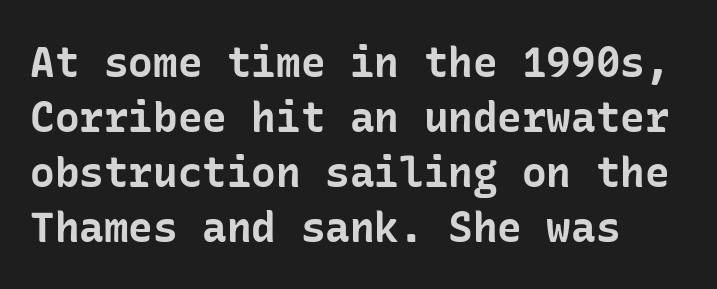
Q: Is the text bold? A: Yes.
Q: Is the text italic (slanted)? A: No, it is upright.
Q: Is the typeface a serif or a sans-serif typeface? A: Sans-serif.
Q: Is the text underlined? A: No.
Q: How is the paragraph aligned? A: Left-aligned.
Q: Is the spacing between letters normal or unusually wide? A: Normal.
Q: Is the spacing between lines tight, normal or loose? A: Normal.
Q: Width (condensed, normal, or wide)? A: Normal.
Q: Stroke contrast? A: Low.
Q: x-height? A: Medium.
